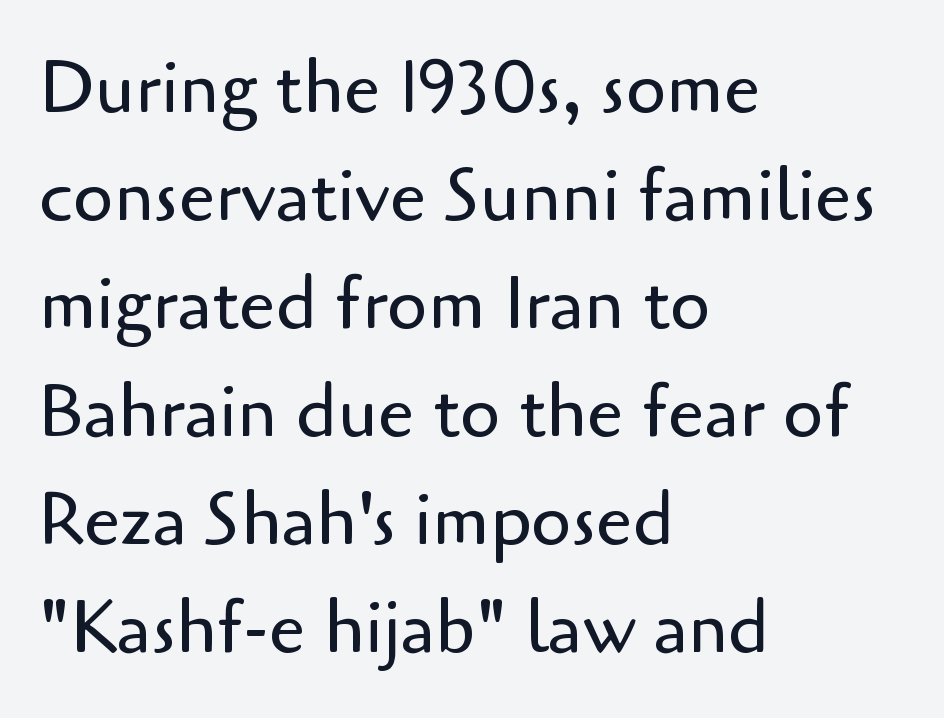
Q: Is the text bold? A: No.
Q: Is the text italic (slanted)? A: No, it is upright.
Q: Is the typeface a serif or a sans-serif typeface? A: Sans-serif.
Q: Is the text underlined? A: No.
Q: How is the paragraph aligned? A: Left-aligned.
Q: Is the spacing between letters normal or unusually wide? A: Normal.
Q: Is the spacing between lines tight, normal or loose? A: Normal.
Q: Width (condensed, normal, or wide)? A: Normal.
Q: Stroke contrast? A: Low.
Q: x-height? A: Small.
Q: Monospaced? A: No.
